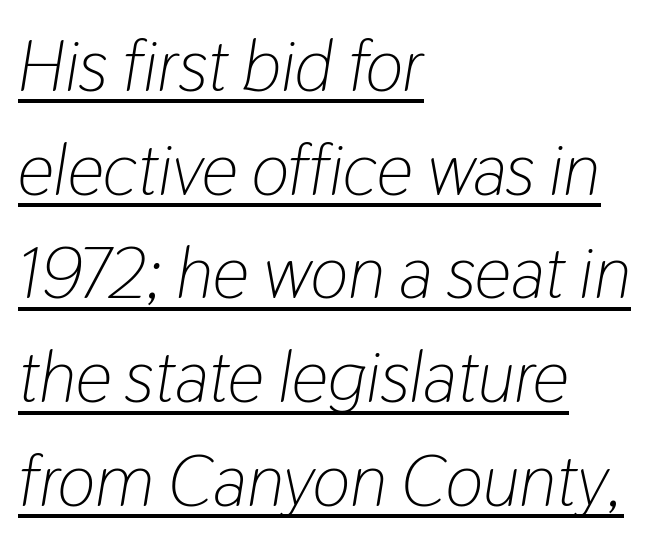
Q: Is the text bold? A: No.
Q: Is the text italic (slanted)? A: Yes, it leans right by about 9 degrees.
Q: Is the text underlined? A: Yes.
Q: How is the paragraph aligned? A: Left-aligned.
Q: Is the spacing between letters normal or unusually wide? A: Normal.
Q: Is the spacing between lines tight, normal or loose? A: Normal.
Q: Width (condensed, normal, or wide)? A: Condensed.
Q: Stroke contrast? A: Low.
Q: x-height? A: Medium.
Q: Monospaced? A: No.
